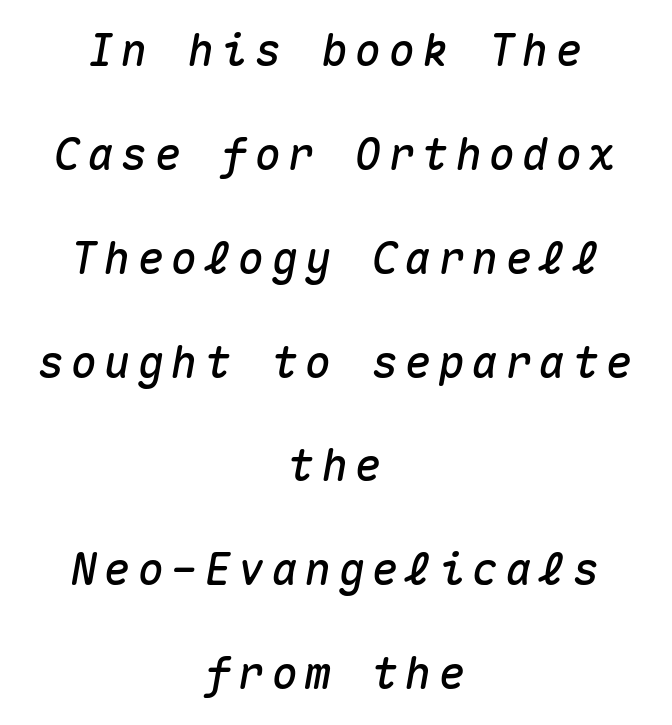
Looks like terminal output: every glyph gets an equal slot. The space between consecutive lines is lavish. The text carries the slant typical of an italic or oblique font. The rag falls on both sides of this text block equally. The string is rendered with underlining switched off.
